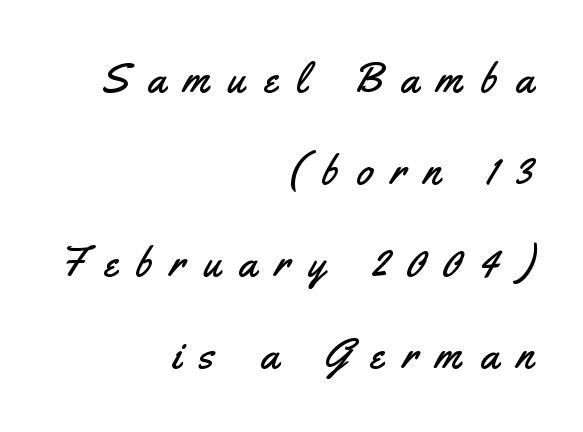
{"serif": "no", "width": "condensed", "stroke_contrast": "medium", "x_height": "small", "monospaced": "no", "underline": "no", "align": "right", "line_spacing": "loose", "line_spacing_ratio": 2.19, "letter_spacing": "wide", "letter_spacing_em": 0.45, "glyph_px": 42}
